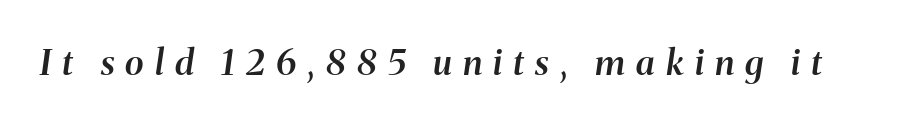
Observe the wide spacing: letters keep a clear distance from each other. Spacing verdict: proportional, widths tailored to each character. The font's italic variant was chosen for this text. Decoration check: the copy has no underline.
